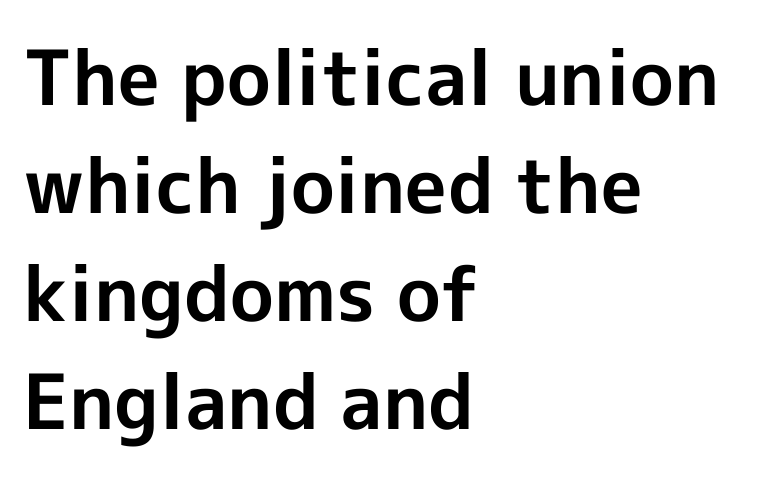
Regular leading. Leftover space on each line is placed entirely after the last word. You can tell it's not italic because the verticals are truly vertical. A typesetter would call this proportional, since set widths differ per character.
